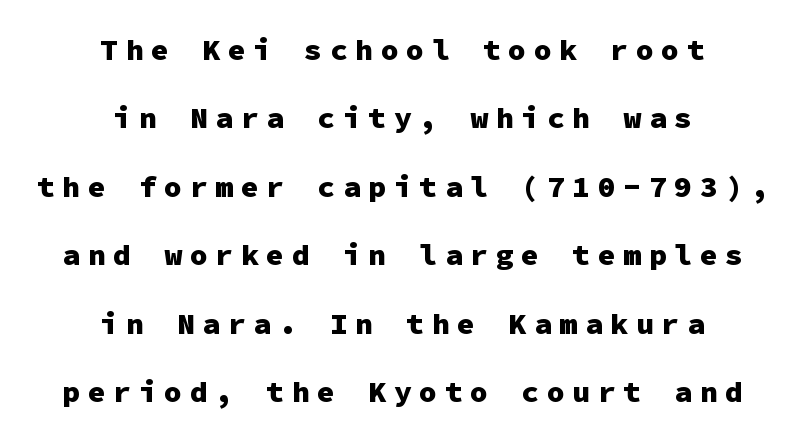
{"serif": "no", "italic": "no", "bold": "yes", "weight": "heavy", "width": "normal", "stroke_contrast": "low", "x_height": "medium", "monospaced": "yes", "underline": "no", "align": "center", "line_spacing": "loose", "line_spacing_ratio": 2.28, "letter_spacing": "wide", "letter_spacing_em": 0.25, "glyph_px": 30}
